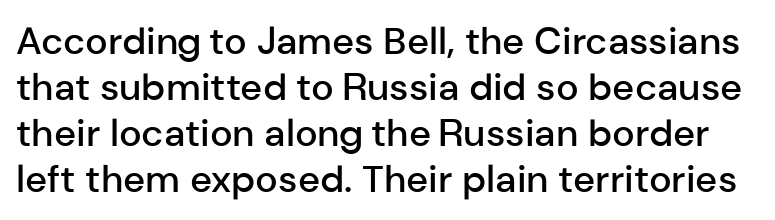
Q: Is the text bold? A: Semi-bold.
Q: Is the text italic (slanted)? A: No, it is upright.
Q: Is the typeface a serif or a sans-serif typeface? A: Sans-serif.
Q: Is the text underlined? A: No.
Q: Is the spacing between letters normal or unusually wide? A: Normal.
Q: Width (condensed, normal, or wide)? A: Normal.
Q: Stroke contrast? A: Low.
Q: x-height? A: Medium.
Q: Monospaced? A: No.
